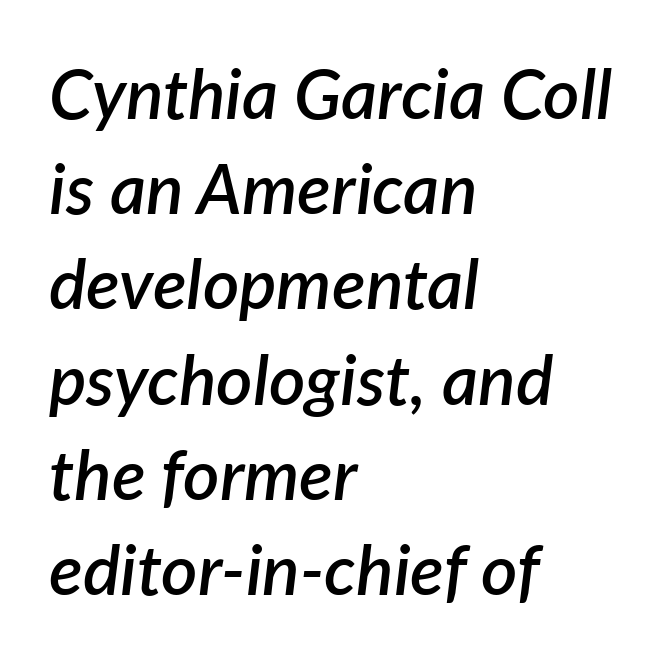
{"italic": "yes", "lean": "right", "slant_degrees": 7, "bold": "semi", "weight": "semibold", "width": "normal", "stroke_contrast": "low", "x_height": "medium", "monospaced": "no", "underline": "no", "align": "left", "line_spacing": "normal", "line_spacing_ratio": 1.36, "letter_spacing": "normal", "letter_spacing_em": 0.0, "glyph_px": 70}
